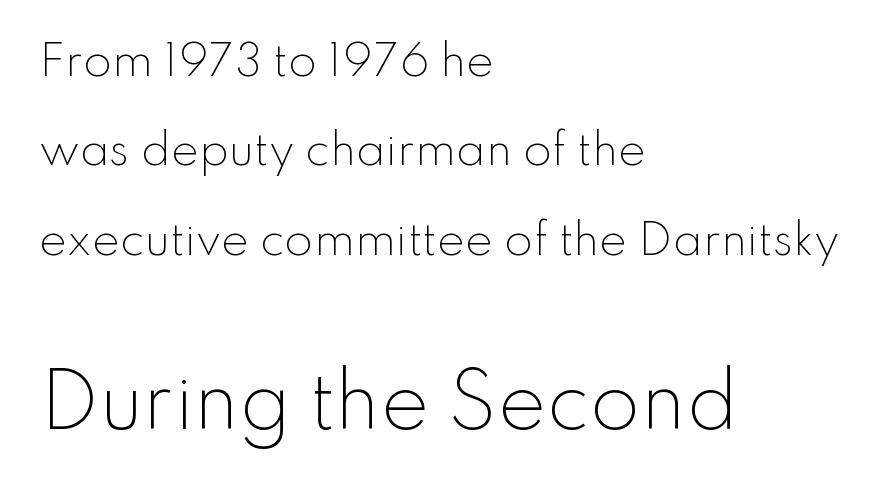
The setting favours the left margin, as ordinary paragraphs usually do. Size hierarchy here favors the trailing block over the leading one. Serif or sans? Sans — the stroke terminals are bare. Character widths vary here, with narrow letters taking less room than wide ones.
